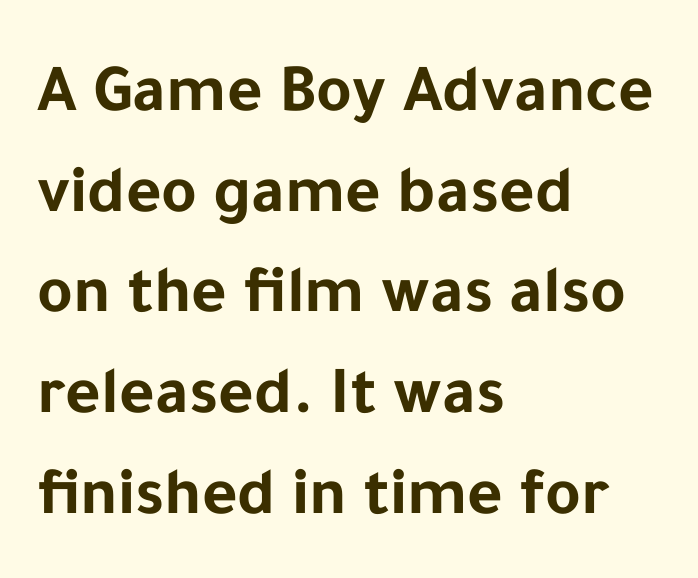
The image shows 68 px bold sans-serif type, upright; set left-aligned, normal line spacing (1.48x), normal letter spacing, not underlined; low stroke contrast and a medium x-height.
